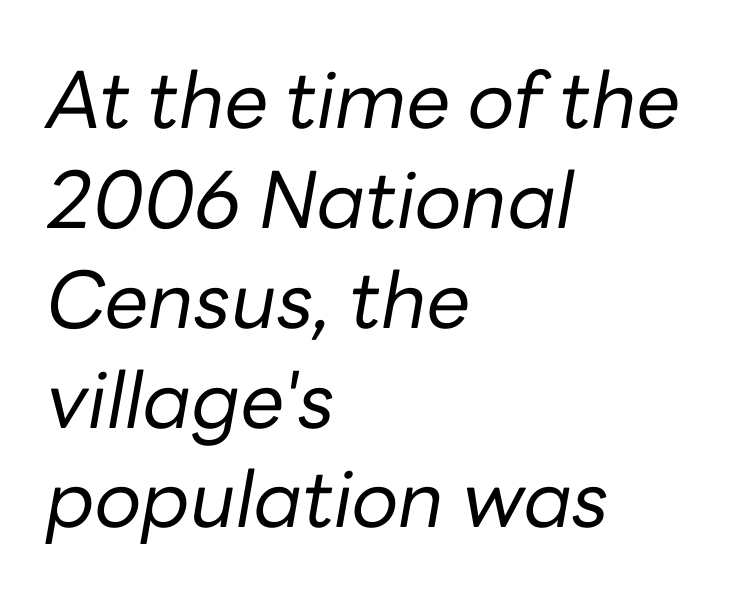
The image shows 78 px regular-weight type, italic (leaning right); set left-aligned, normal line spacing (1.28x), normal letter spacing, not underlined; low stroke contrast and a medium x-height.
